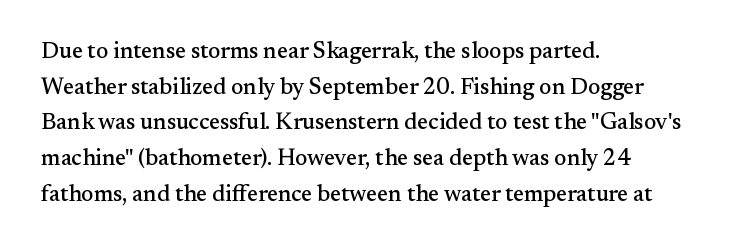
Q: Is the text italic (slanted)? A: No, it is upright.
Q: Is the text underlined? A: No.
Q: How is the paragraph aligned? A: Left-aligned.
Q: Is the spacing between letters normal or unusually wide? A: Normal.
Q: Is the spacing between lines tight, normal or loose? A: Normal.
